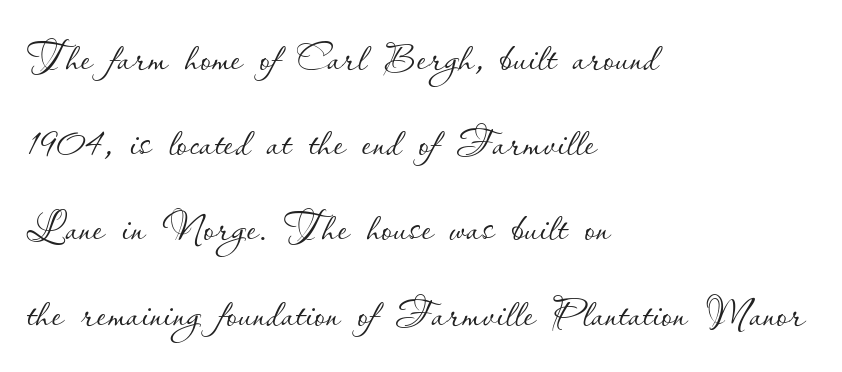
Weight class: somewhere from thin through regular. A typesetter would call this proportional, since set widths differ per character. This sample uses plain, unmodified letter spacing. Layout note: lines flush left.
